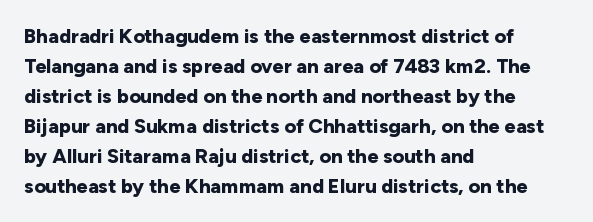
Alignment: flush left. Tall strokes in this sample are plumb rather than angled. Successive baselines arrive at the customary interval. The rendering uses a bold face; every stroke is thick and dark. The specimen omits any rule beneath the text block's lines. Short note: letters normally spaced.
